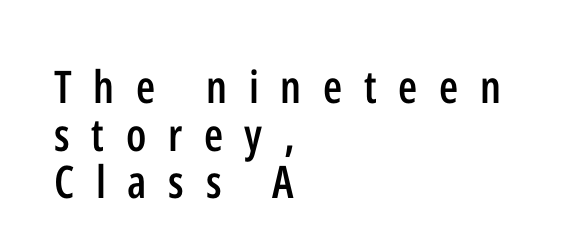
Type without underlining. The type sits square on the baseline with zero lean. Stroke thickness is moderately raised; the sample reads as semibold. Is this a fixed-width face? No — the glyphs have proportional, varying widths. Notice how descenders almost collide with the ascenders below — that's tight leading.
